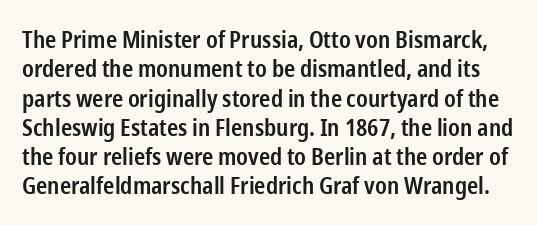
Q: Is the text bold? A: Semi-bold.
Q: Is the text italic (slanted)? A: No, it is upright.
Q: Is the text underlined? A: No.
Q: Is the spacing between letters normal or unusually wide? A: Normal.
